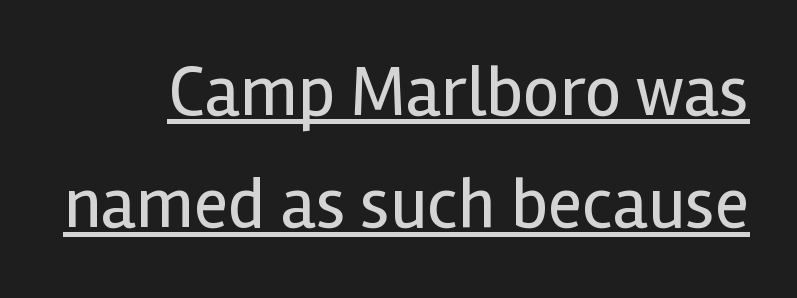
Q: Is the text bold? A: No.
Q: Is the text italic (slanted)? A: No, it is upright.
Q: Is the typeface a serif or a sans-serif typeface? A: Sans-serif.
Q: Is the text underlined? A: Yes.
Q: Is the spacing between letters normal or unusually wide? A: Normal.
Q: Is the spacing between lines tight, normal or loose? A: Normal.
Q: Width (condensed, normal, or wide)? A: Normal.
Q: x-height? A: Medium.
Q: Monospaced? A: No.
